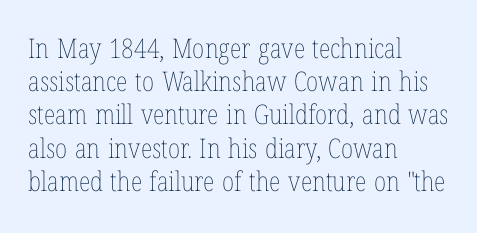
{"italic": "no", "bold": "no", "underline": "no", "align": "left", "line_spacing_ratio": 1.23, "letter_spacing": "normal", "letter_spacing_em": 0.0, "glyph_px": 27}
